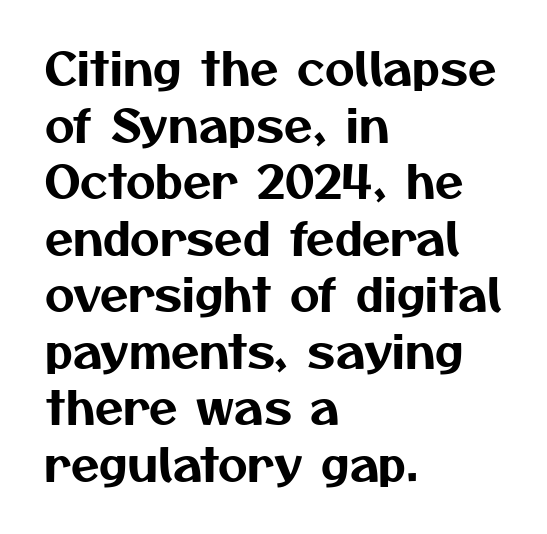
The image shows 46 px sans-serif type; set left-aligned, line spacing 1.23x, normal letter spacing, not underlined; medium stroke contrast and a medium x-height.
